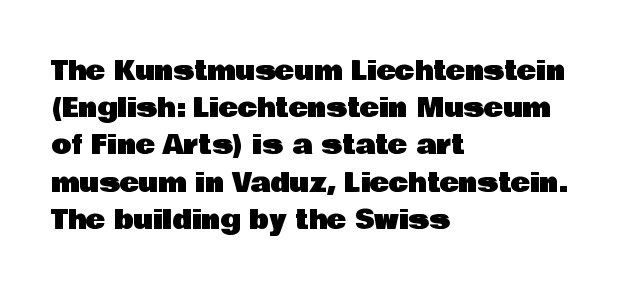
Q: Is the text italic (slanted)? A: No, it is upright.
Q: Is the text underlined? A: No.
Q: How is the paragraph aligned? A: Left-aligned.
Q: Is the spacing between letters normal or unusually wide? A: Normal.
Q: Is the spacing between lines tight, normal or loose? A: Normal.
